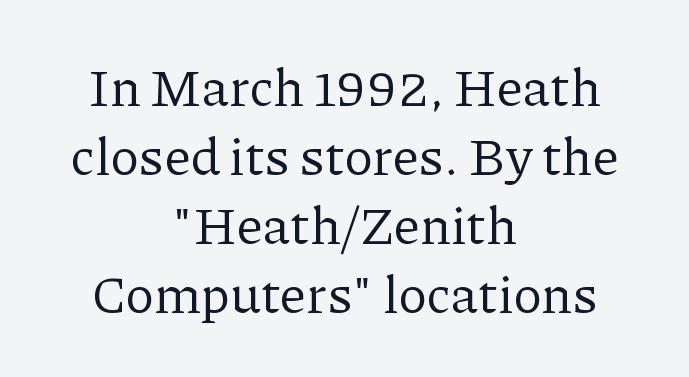
Q: Is the text bold? A: No.
Q: Is the text italic (slanted)? A: No, it is upright.
Q: Is the typeface a serif or a sans-serif typeface? A: Serif.
Q: Is the text underlined? A: No.
Q: How is the paragraph aligned? A: Centered.
Q: Is the spacing between letters normal or unusually wide? A: Normal.
Q: Is the spacing between lines tight, normal or loose? A: Normal.
Q: Width (condensed, normal, or wide)? A: Normal.
Q: Stroke contrast? A: Low.
Q: x-height? A: Medium.
Q: Monospaced? A: No.
